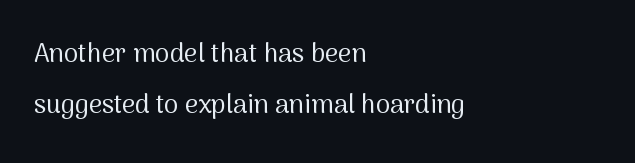
Horizontal bands of white between lines are thick stripes. Just letters on the line, the space beneath them empty. Italic: no, the glyphs are upright roman. The rendering keeps characters at their native spacing. Line beginnings align vertically; line endings do not. These glyphs show unthickened strokes, regular width or finer.
